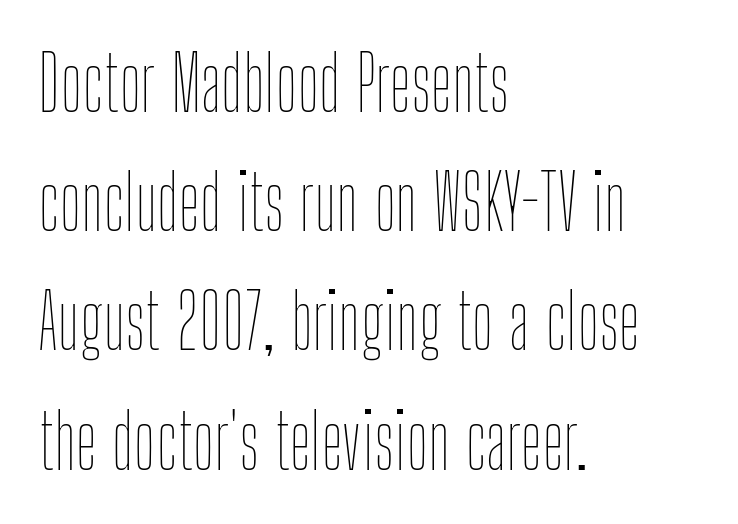
{"italic": "no", "bold": "no", "weight": "thin", "width": "condensed", "stroke_contrast": "low", "x_height": "medium", "monospaced": "no", "underline": "no", "align": "left", "line_spacing": "normal", "line_spacing_ratio": 1.59, "letter_spacing": "normal", "letter_spacing_em": 0.0, "glyph_px": 75}
